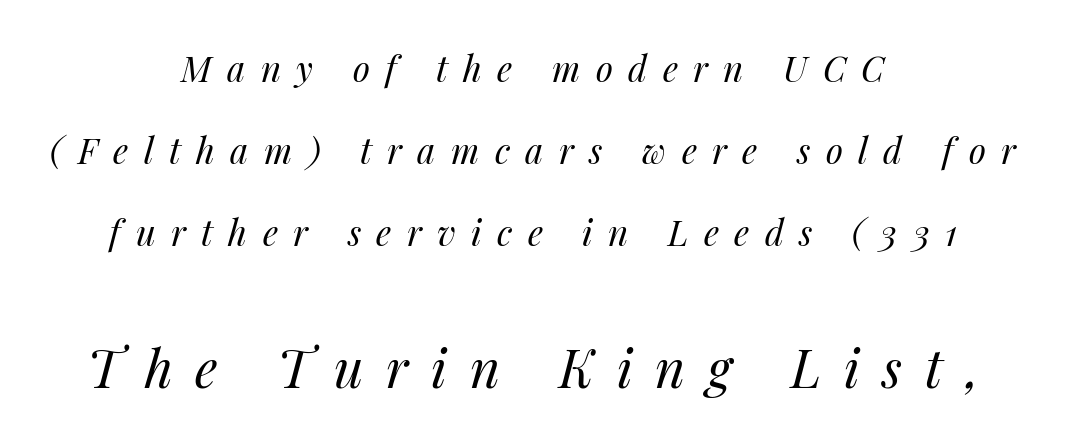
{"italic": "yes", "lean": "right", "slant_degrees": 14, "bold": "no", "weight": "regular", "width": "normal", "stroke_contrast": "medium", "x_height": "medium", "monospaced": "no", "underline": "no", "align": "center", "line_spacing": "loose", "line_spacing_ratio": 2.34, "letter_spacing": "wide", "letter_spacing_em": 0.44, "larger_block": "second", "size_ratio": 1.49, "glyph_px": 52}
